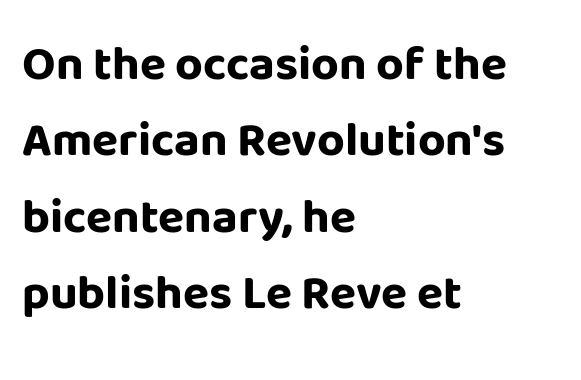
The image shows 48 px bold sans-serif type, upright; set left-aligned, normal line spacing (1.59x), normal letter spacing, not underlined; low stroke contrast and a large x-height.
